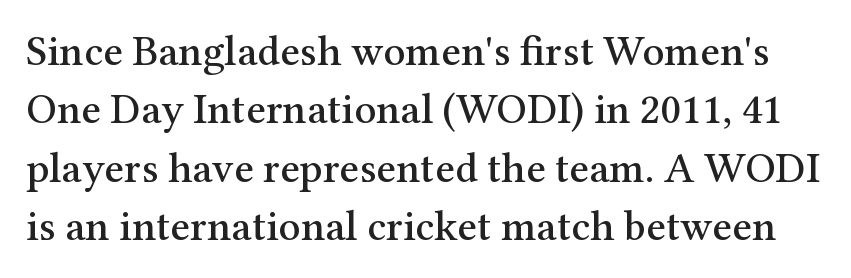
A typesetter would call this zero additional tracking. Nobody drew a line under any word here. The line-height multiplier appears to be the usual default. Do the characters align in a grid? No, the font is proportional.
